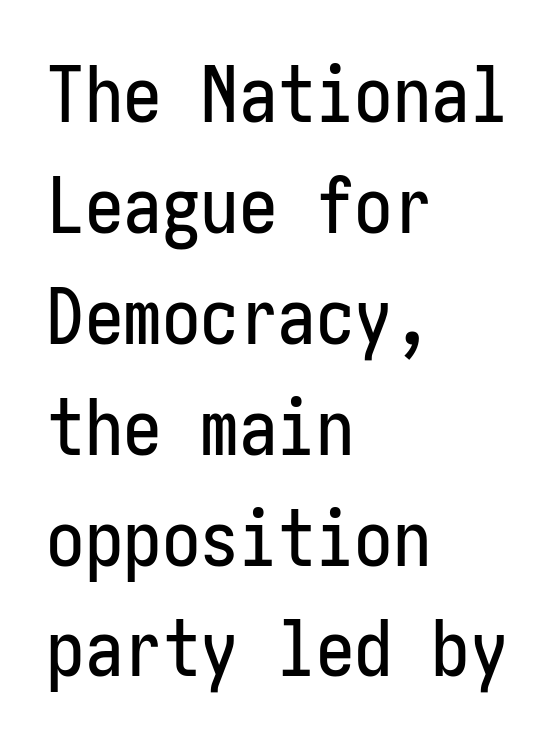
Q: Is the text italic (slanted)? A: No, it is upright.
Q: Is the typeface a serif or a sans-serif typeface? A: Sans-serif.
Q: Is the text underlined? A: No.
Q: How is the paragraph aligned? A: Left-aligned.
Q: Is the spacing between letters normal or unusually wide? A: Normal.
Q: Is the spacing between lines tight, normal or loose? A: Normal.
Q: Width (condensed, normal, or wide)? A: Condensed.
Q: Stroke contrast? A: Low.
Q: x-height? A: Medium.
